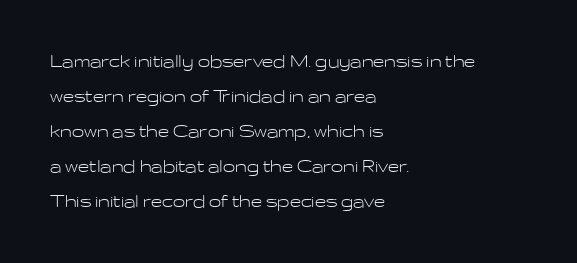
Every stem runs plumb, perpendicular to the baseline. Ink coverage per letter is moderate at most. Does extra space separate the letters? No, they use regular spacing. Line starts are locked; line ends wander. If you measured baseline to baseline, you'd find a middling distance.
